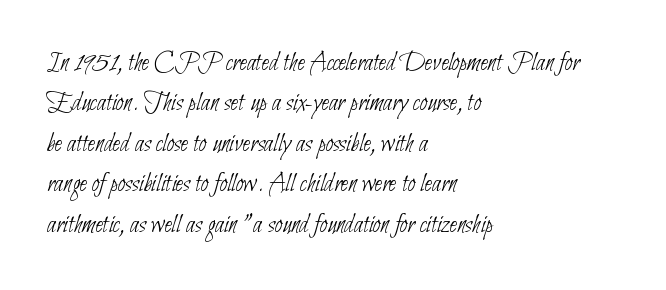
The weight tops out at a normal text grade. The setting favours the left margin, as ordinary paragraphs usually do. The passage shown is not underscored anywhere. Observe the ordinary spacing: letters are neighbours, not strangers.
